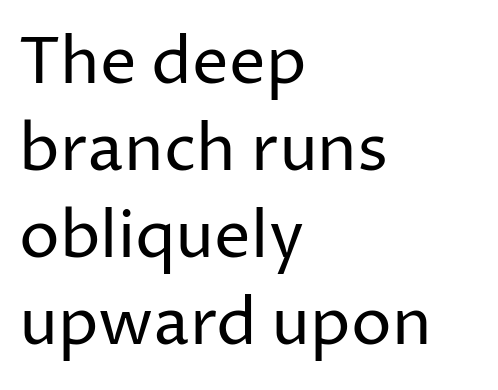
{"serif": "no", "italic": "no", "bold": "no", "weight": "regular", "width": "normal", "stroke_contrast": "low", "x_height": "medium", "monospaced": "no", "underline": "no", "align": "left", "line_spacing": "normal", "line_spacing_ratio": 1.34, "letter_spacing": "normal", "letter_spacing_em": 0.0, "glyph_px": 65}
